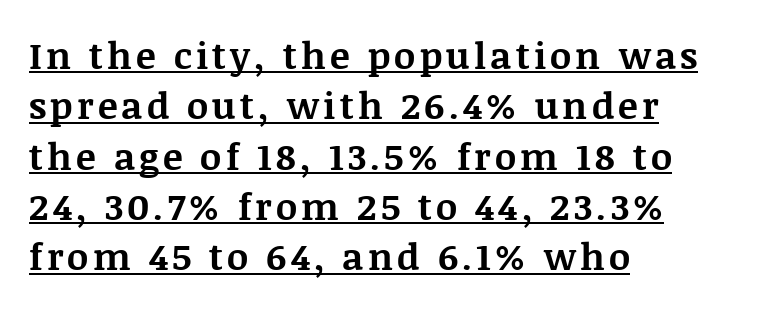
Is this a sans? No — the strokes have serifs. Students, this is bold: see how much ink each stroke carries. The font's upright variant was chosen for this text. Line starts are locked; line ends wander.
